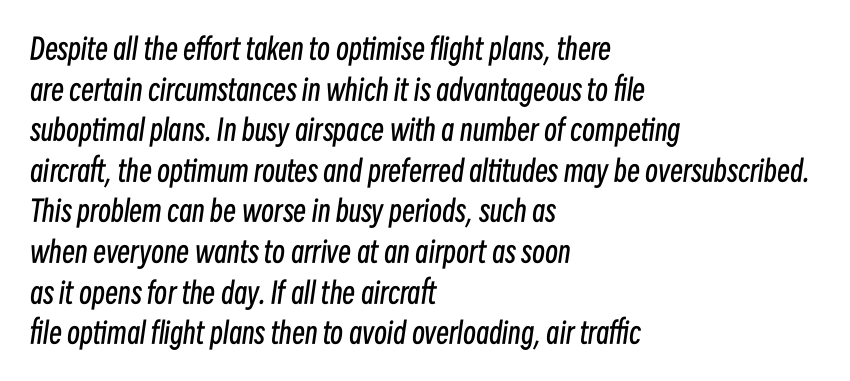
{"italic": "yes", "lean": "right", "slant_degrees": 8, "bold": "no", "weight": "regular", "width": "condensed", "stroke_contrast": "low", "x_height": "medium", "monospaced": "no", "underline": "no", "align": "left", "line_spacing": "normal", "line_spacing_ratio": 1.4, "letter_spacing": "normal", "letter_spacing_em": 0.0, "glyph_px": 29}
